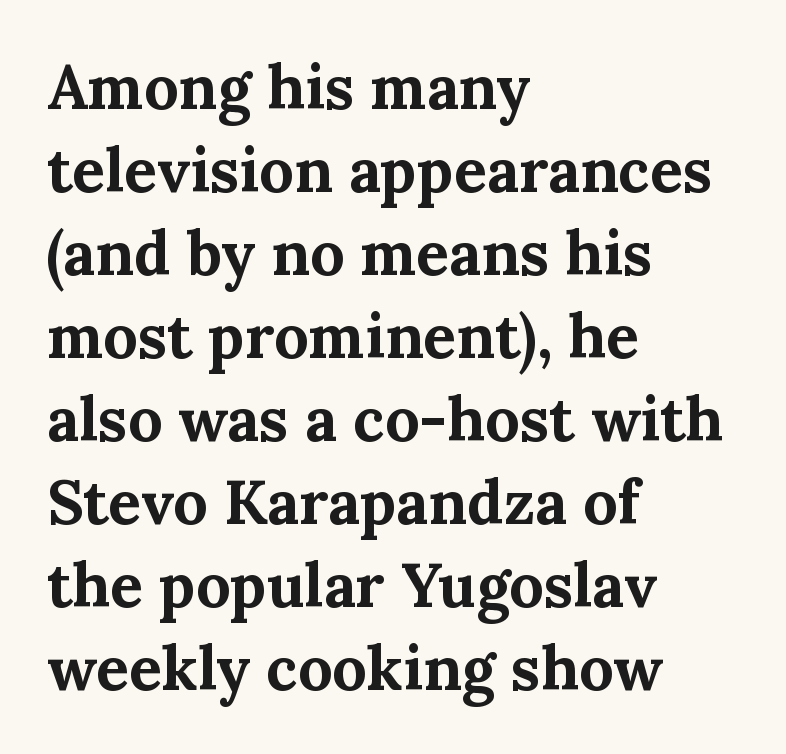
The image shows 61 px bold serif type, upright; set left-aligned, normal line spacing (1.36x), normal letter spacing, not underlined; medium stroke contrast and a medium x-height.
